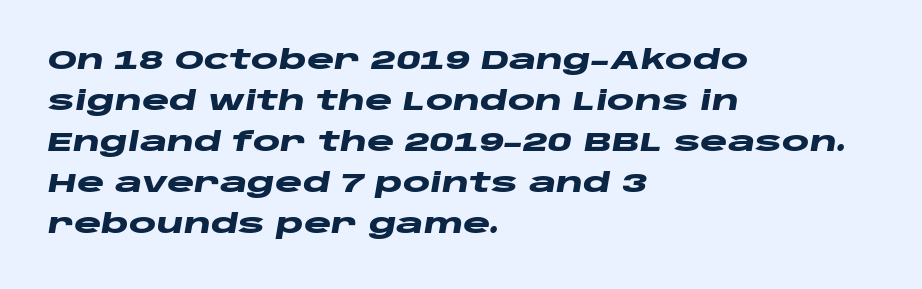
Q: Is the text bold? A: Yes.
Q: Is the text italic (slanted)? A: Yes, it leans right by about 10 degrees.
Q: Is the text underlined? A: No.
Q: How is the paragraph aligned? A: Left-aligned.
Q: Is the spacing between letters normal or unusually wide? A: Normal.
Q: Is the spacing between lines tight, normal or loose? A: Normal.
